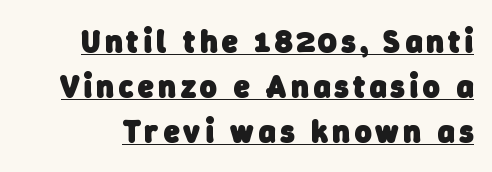
The image shows 32 px heavy sans-serif type; set normal line spacing (1.4x), underlined; low stroke contrast and a medium x-height.
